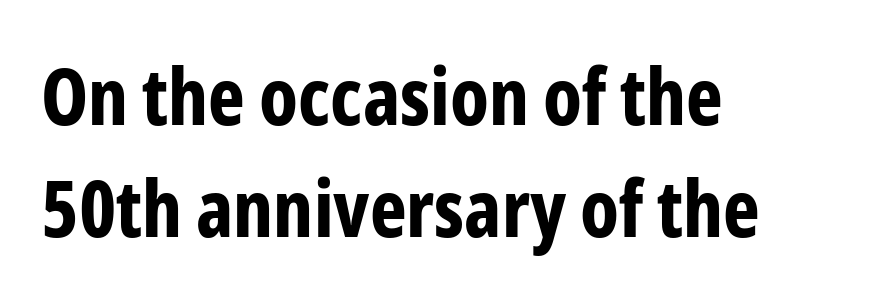
The image shows 78 px bold, condensed sans-serif type, upright; set left-aligned, normal line spacing (1.43x), normal letter spacing, not underlined; low stroke contrast and a medium x-height.
